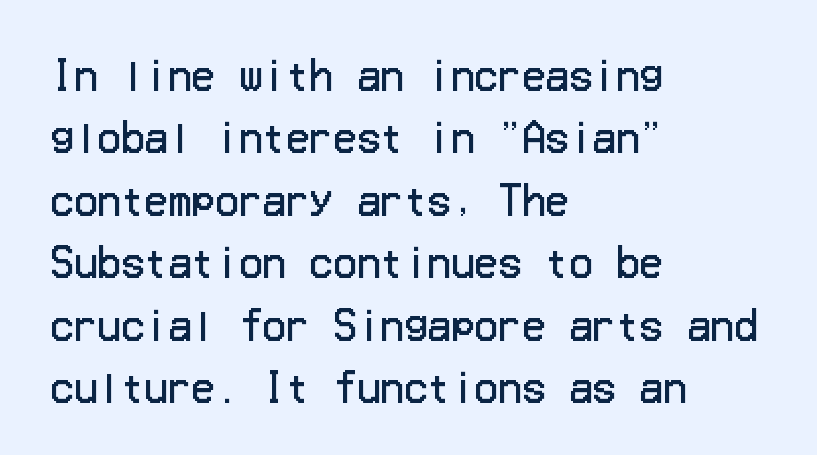
The image shows 39 px regular-weight sans-serif type, upright; set left-aligned, normal line spacing (1.6x), normal letter spacing, not underlined; low stroke contrast and a medium x-height.
